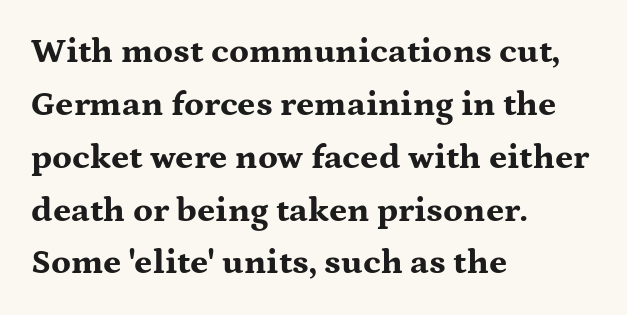
Q: Is the text bold? A: Yes.
Q: Is the text italic (slanted)? A: No, it is upright.
Q: Is the typeface a serif or a sans-serif typeface? A: Serif.
Q: Is the text underlined? A: No.
Q: How is the paragraph aligned? A: Left-aligned.
Q: Is the spacing between letters normal or unusually wide? A: Normal.
Q: Is the spacing between lines tight, normal or loose? A: Normal.
Q: Width (condensed, normal, or wide)? A: Wide.
Q: Stroke contrast? A: Medium.
Q: x-height? A: Medium.
Q: Monospaced? A: No.
